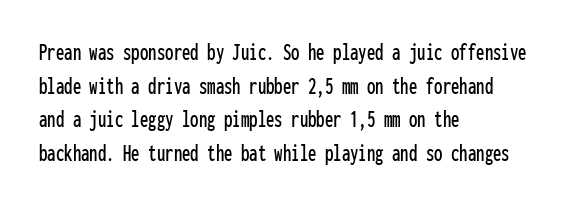
Q: Is the text italic (slanted)? A: No, it is upright.
Q: Is the text underlined? A: No.
Q: How is the paragraph aligned? A: Left-aligned.
Q: Is the spacing between letters normal or unusually wide? A: Normal.
Q: Is the spacing between lines tight, normal or loose? A: Normal.
